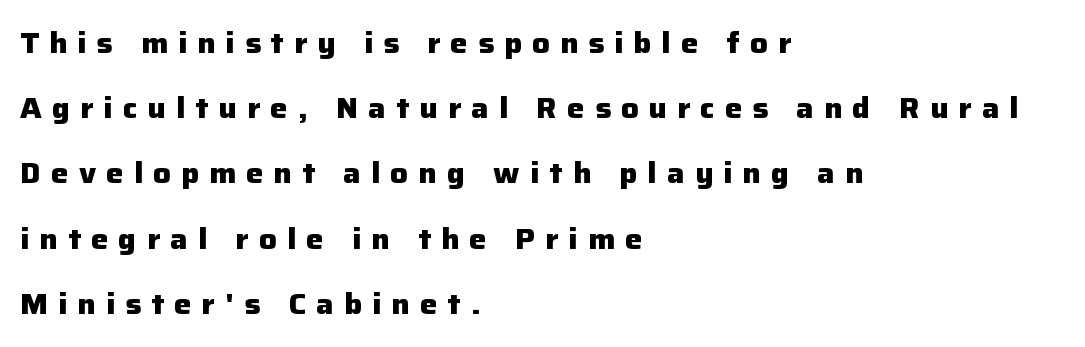
{"serif": "no", "italic": "no", "bold": "yes", "weight": "heavy", "width": "normal", "stroke_contrast": "low", "x_height": "medium", "monospaced": "no", "underline": "no", "align": "left", "line_spacing": "loose", "line_spacing_ratio": 2.25, "letter_spacing": "wide", "letter_spacing_em": 0.35, "glyph_px": 29}
